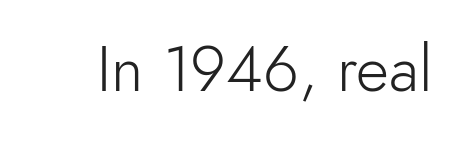
Nothing sits at the stroke ends, so this counts as sans-serif. You could not count columns in this text — the font is proportionally spaced. Ascenders rise straight up at ninety degrees. Characters follow at the spacing the type designer built in.
